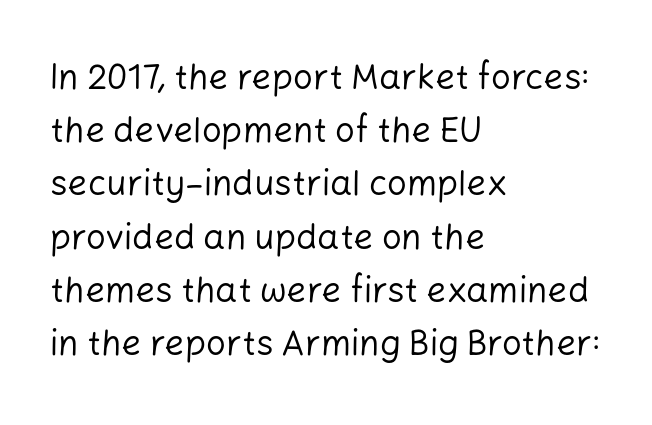
Q: Is the text bold? A: No.
Q: Is the text italic (slanted)? A: No, it is upright.
Q: Is the typeface a serif or a sans-serif typeface? A: Sans-serif.
Q: Is the text underlined? A: No.
Q: How is the paragraph aligned? A: Left-aligned.
Q: Is the spacing between letters normal or unusually wide? A: Normal.
Q: Is the spacing between lines tight, normal or loose? A: Normal.
Q: Width (condensed, normal, or wide)? A: Normal.
Q: Stroke contrast? A: Low.
Q: x-height? A: Medium.
Q: Monospaced? A: No.
